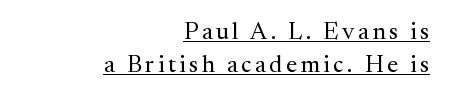
{"italic": "no", "bold": "no", "underline": "yes", "align": "right", "line_spacing": "normal", "line_spacing_ratio": 1.36, "glyph_px": 24}
